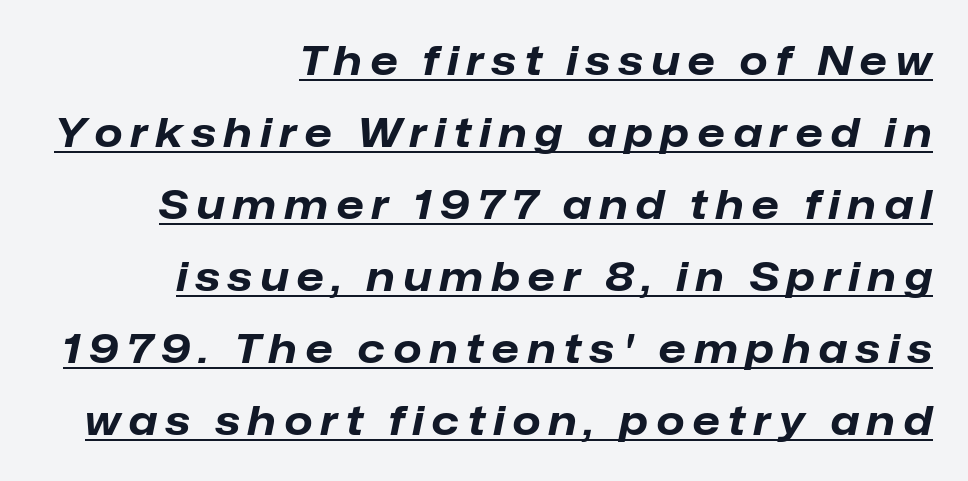
The rendering anchors every line to the right-hand side. There is plenty of visible air inserted between adjacent glyphs. This sample carries an underscore along the baseline area. Thick stems and heavy bowls — unmistakably bold. Rendered with sloped, italic letterforms.
